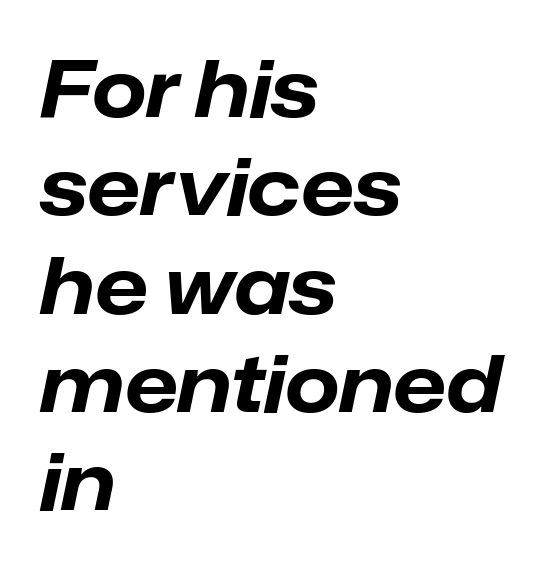
The image shows 78 px bold type, italic (leaning right); set left-aligned, normal line spacing (1.26x), normal letter spacing, not underlined; low stroke contrast and a medium x-height.
